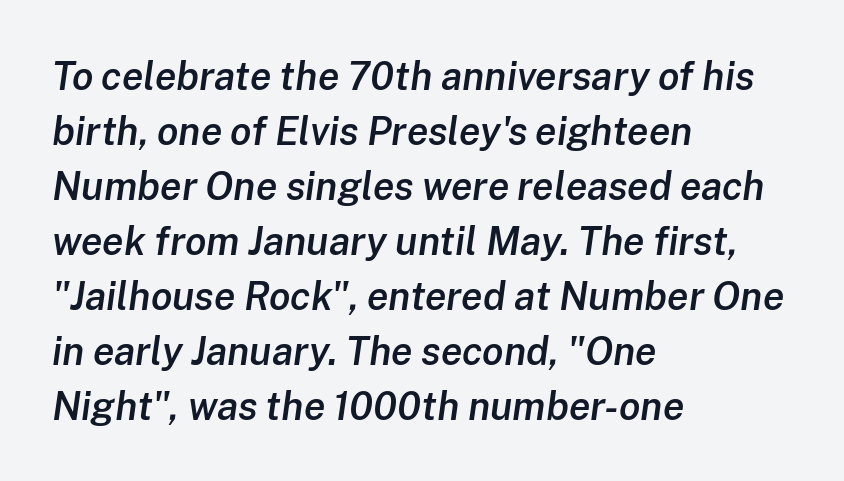
No extra tracking has been applied to these lines. The letters are semibold — heavier than regular but short of a full bold. Is this a fixed-width face? No — the glyphs have proportional, varying widths. Notice how the stems are inclined rather than vertical — that's the hallmark of italics.
